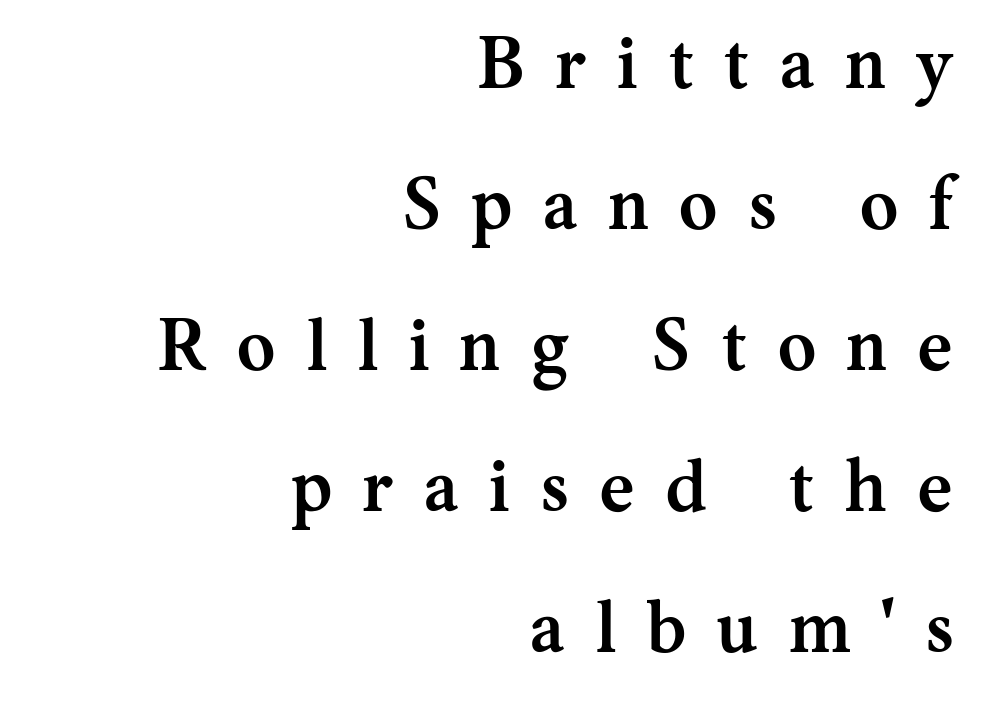
Q: Is the text bold? A: Yes.
Q: Is the text italic (slanted)? A: No, it is upright.
Q: Is the typeface a serif or a sans-serif typeface? A: Serif.
Q: Is the text underlined? A: No.
Q: How is the paragraph aligned? A: Right-aligned.
Q: Is the spacing between letters normal or unusually wide? A: Unusually wide.
Q: Is the spacing between lines tight, normal or loose? A: Loose.
Q: Width (condensed, normal, or wide)? A: Normal.
Q: Stroke contrast? A: Medium.
Q: x-height? A: Medium.
Q: Monospaced? A: No.
